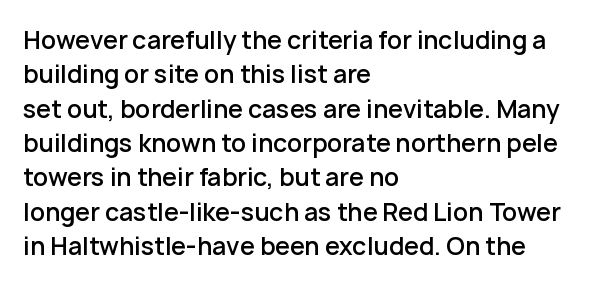
Between one letter and the next there's only the usual sliver of space. Underline: absent. Short and long lines alike share a common starting point at left. Compared with typical paragraphs, the rows here are spaced about the same.
